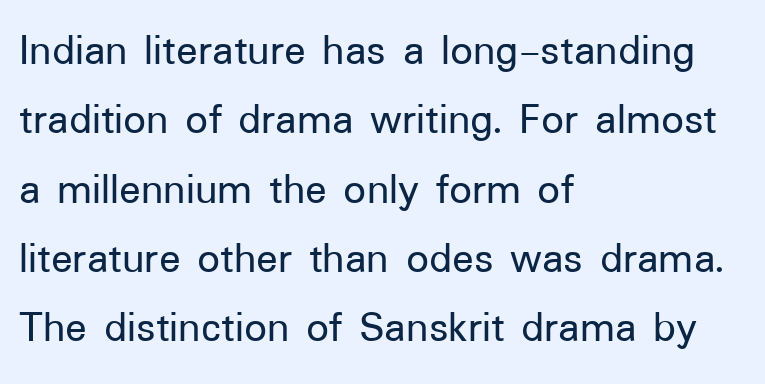
{"serif": "no", "italic": "no", "width": "normal", "stroke_contrast": "low", "x_height": "medium", "monospaced": "no", "underline": "no", "align": "left", "line_spacing": "normal", "line_spacing_ratio": 1.54, "letter_spacing": "normal", "letter_spacing_em": 0.0, "glyph_px": 45}
